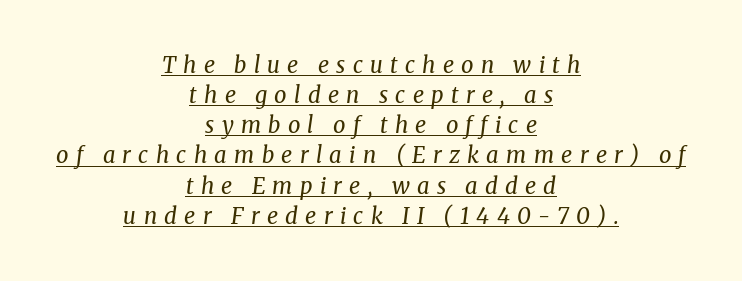
{"italic": "yes", "lean": "right", "slant_degrees": 8, "bold": "no", "underline": "yes", "align": "center", "line_spacing": "normal", "line_spacing_ratio": 1.37, "letter_spacing": "wide", "letter_spacing_em": 0.33, "glyph_px": 22}
